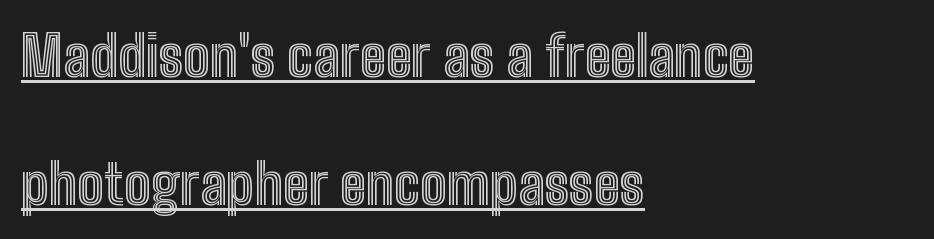
Q: Is the text italic (slanted)? A: No, it is upright.
Q: Is the text underlined? A: Yes.
Q: How is the paragraph aligned? A: Left-aligned.
Q: Is the spacing between letters normal or unusually wide? A: Normal.
Q: Is the spacing between lines tight, normal or loose? A: Loose.
Q: Width (condensed, normal, or wide)? A: Condensed.
Q: x-height? A: Medium.
Q: Monospaced? A: No.
